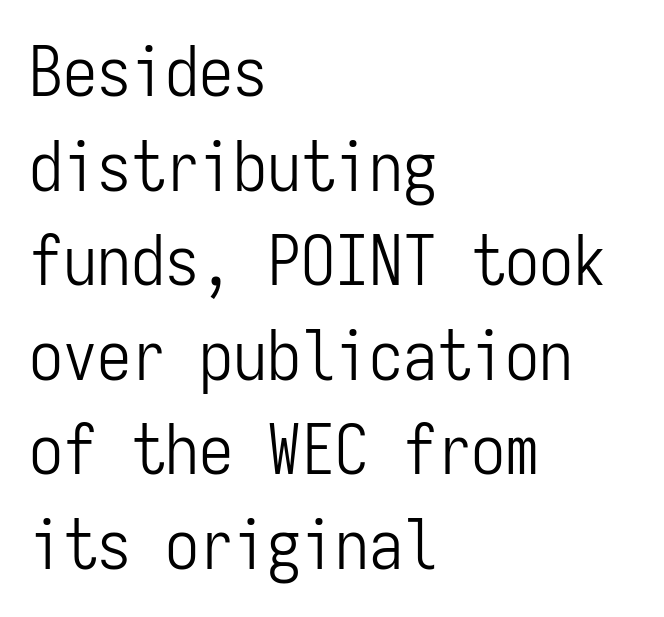
Glyph-to-glyph distance matches everyday printed text. Does the copy run flush right? No — it runs flush left. Students, observe: this is what conventionally led text looks like. The face used here is monospaced, like something from a code editor.
